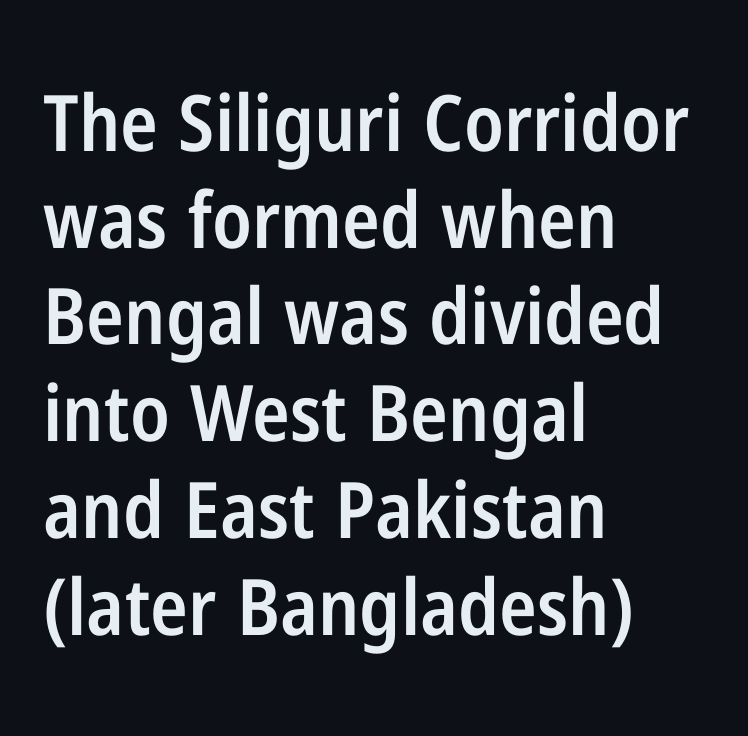
Q: Is the text bold? A: Semi-bold.
Q: Is the text italic (slanted)? A: No, it is upright.
Q: Is the typeface a serif or a sans-serif typeface? A: Sans-serif.
Q: Is the text underlined? A: No.
Q: How is the paragraph aligned? A: Left-aligned.
Q: Is the spacing between letters normal or unusually wide? A: Normal.
Q: Width (condensed, normal, or wide)? A: Condensed.
Q: Stroke contrast? A: Low.
Q: x-height? A: Medium.
Q: Monospaced? A: No.
